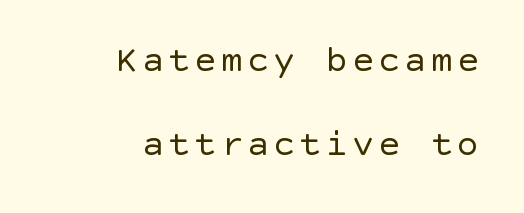
{"serif": "no", "italic": "no", "bold": "no", "weight": "regular", "width": "normal", "x_height": "large", "underline": "no", "align": "right", "line_spacing": "loose", "line_spacing_ratio": 2.28, "glyph_px": 37}
